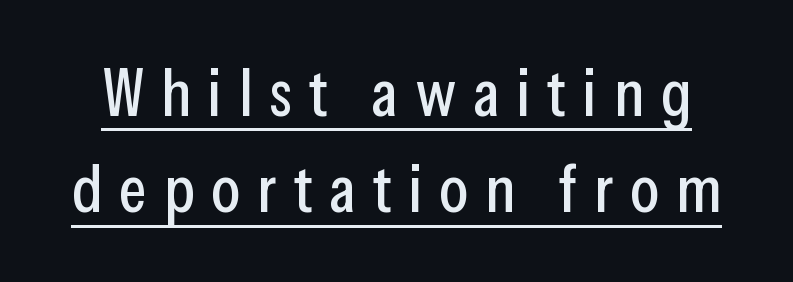
{"serif": "no", "italic": "no", "width": "condensed", "stroke_contrast": "low", "x_height": "medium", "monospaced": "no", "underline": "yes", "line_spacing": "normal", "line_spacing_ratio": 1.44, "letter_spacing": "wide", "letter_spacing_em": 0.25, "glyph_px": 67}
